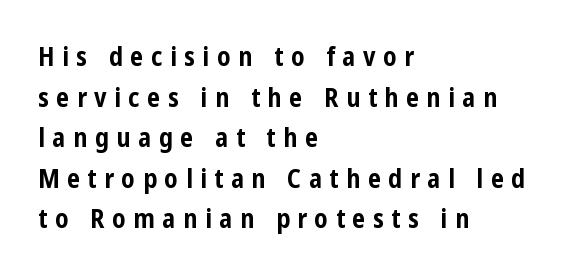
Notice how the stems are strictly vertical — no italics here. Plenty of ink on the page — the face is bold. This block has exactly the height ordinary leading produces. Lines of text with bare space underneath. Words appear elongated and porous because spacing is wide. Layout note: lines flush left.
